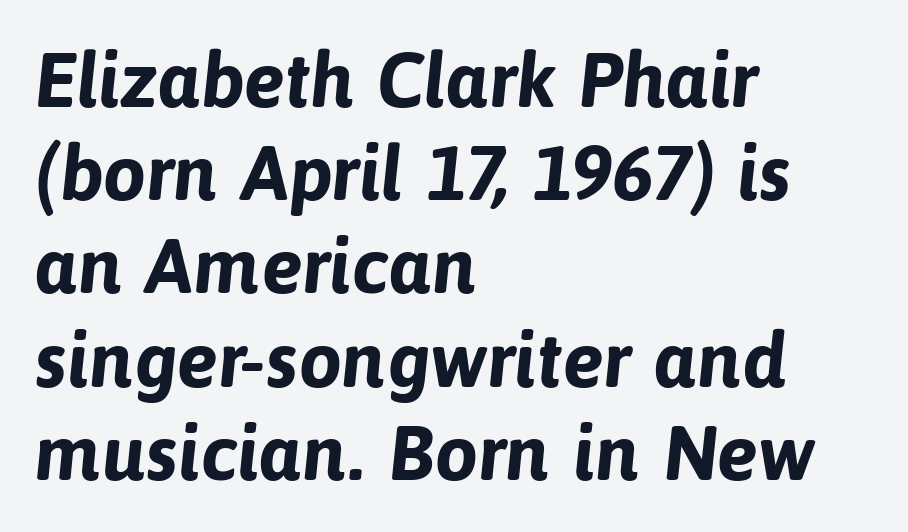
Does the type have serifs? No, each stem ends abruptly. Caption: bold face, heavy strokes. Spacing between characters is what you'd get straight out of the box. A typesetter would call this proportional, since set widths differ per character.
